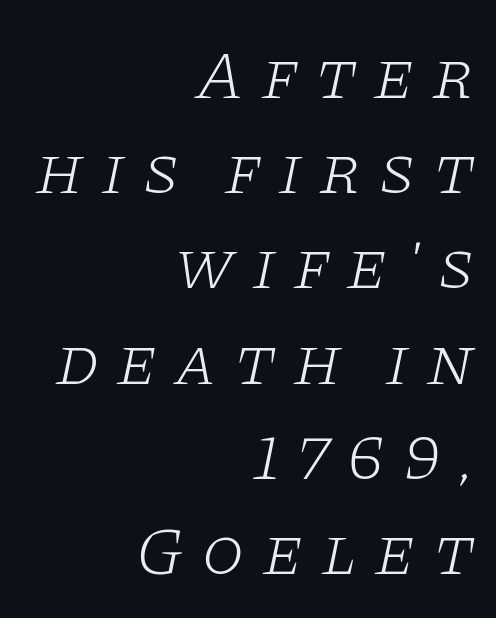
Q: Is the text bold? A: No.
Q: Is the text italic (slanted)? A: Yes, it leans right by about 11 degrees.
Q: Is the typeface a serif or a sans-serif typeface? A: Serif.
Q: Is the text underlined? A: No.
Q: How is the paragraph aligned? A: Right-aligned.
Q: Is the spacing between letters normal or unusually wide? A: Unusually wide.
Q: Is the spacing between lines tight, normal or loose? A: Normal.
Q: Width (condensed, normal, or wide)? A: Wide.
Q: Stroke contrast? A: Low.
Q: x-height? A: Large.
Q: Monospaced? A: No.
